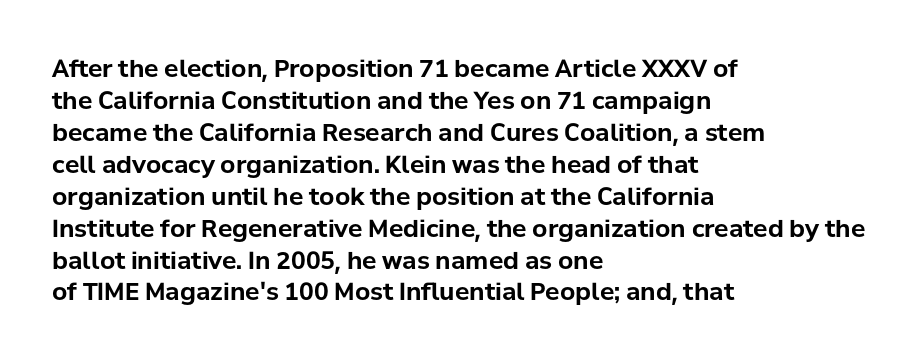
{"italic": "no", "bold": "yes", "underline": "no", "align": "left", "line_spacing": "normal", "line_spacing_ratio": 1.33, "letter_spacing": "normal", "letter_spacing_em": 0.0, "glyph_px": 24}
